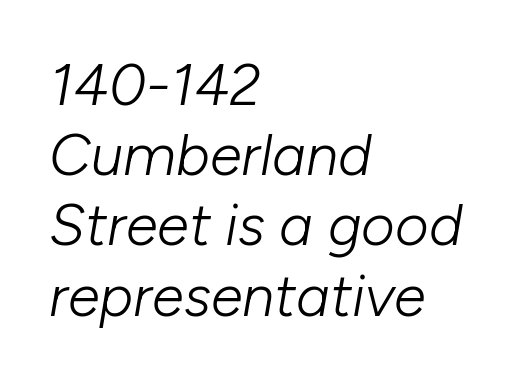
Looks like regular typesetting: each glyph gets only the width it needs. The font's italic variant was chosen for this text. Words float on clear page, feet unadorned. Does extra space separate the letters? No, they use regular spacing. Layout note: lines flush left. Summary of weight: not heavy and not bold.
